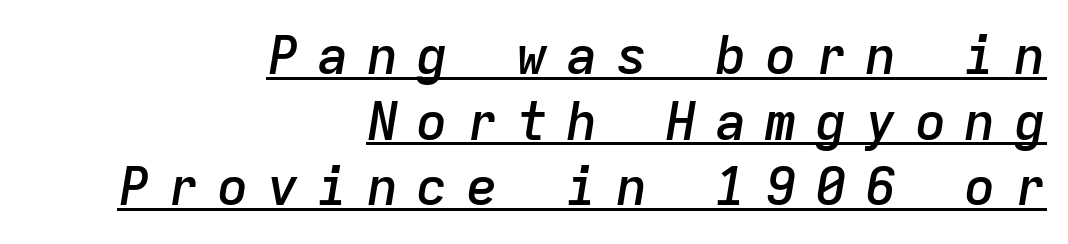
Q: Is the text bold? A: Semi-bold.
Q: Is the text italic (slanted)? A: Yes, it leans right by about 9 degrees.
Q: Is the text underlined? A: Yes.
Q: How is the paragraph aligned? A: Right-aligned.
Q: Is the spacing between letters normal or unusually wide? A: Unusually wide.
Q: Width (condensed, normal, or wide)? A: Normal.
Q: Stroke contrast? A: Low.
Q: x-height? A: Medium.
Q: Monospaced? A: Yes.
